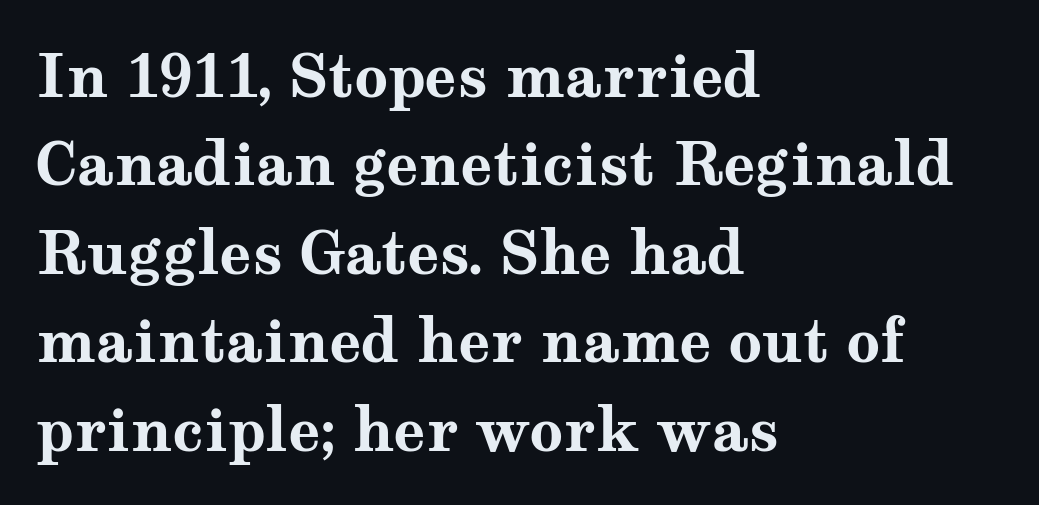
{"serif": "yes", "italic": "no", "bold": "yes", "weight": "bold", "width": "wide", "stroke_contrast": "medium", "x_height": "medium", "monospaced": "no", "underline": "no", "align": "left", "line_spacing": "normal", "line_spacing_ratio": 1.5, "letter_spacing": "normal", "letter_spacing_em": 0.0, "glyph_px": 59}
